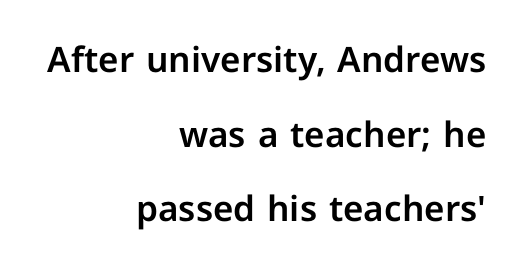
The image shows 35 px sans-serif type, upright; set right-aligned, loose line spacing (2.13x), normal letter spacing, not underlined; low stroke contrast and a medium x-height.
